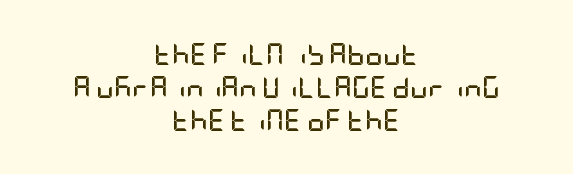
This block has exactly the height ordinary leading produces. Chunky letters — that's bold for sure. Honestly, the letter spacing is just normal — you wouldn't notice it. Horizontal alignment here is central, giving a formal, balanced look. Anything drawn beneath the words? Only blank space.
